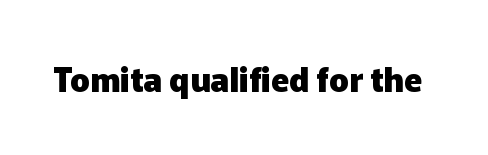
Q: Is the text bold? A: Yes.
Q: Is the text italic (slanted)? A: No, it is upright.
Q: Is the typeface a serif or a sans-serif typeface? A: Sans-serif.
Q: Is the text underlined? A: No.
Q: Is the spacing between letters normal or unusually wide? A: Normal.
Q: Width (condensed, normal, or wide)? A: Normal.
Q: Stroke contrast? A: Low.
Q: x-height? A: Medium.
Q: Monospaced? A: No.
